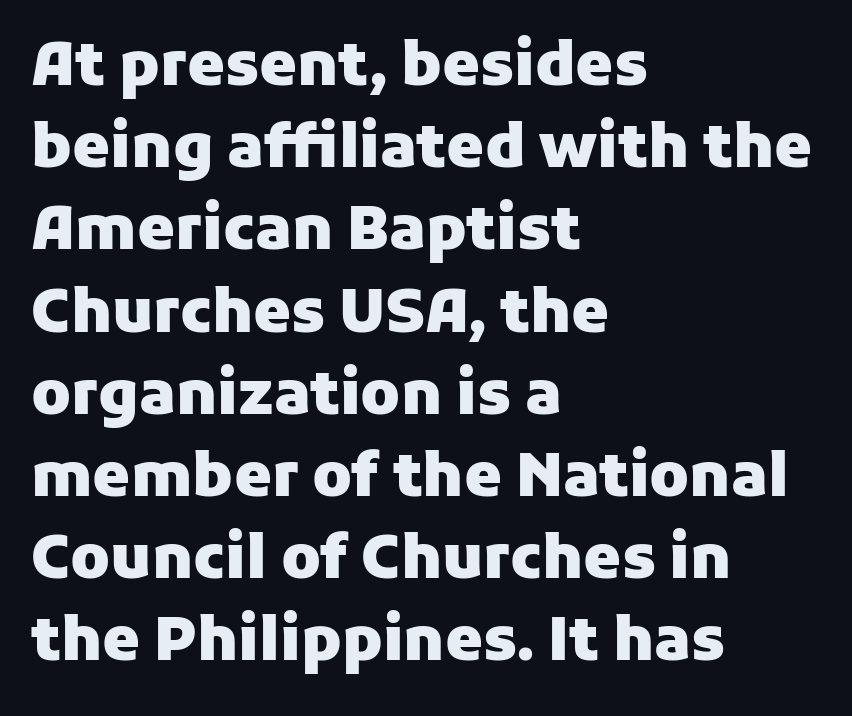
Q: Is the text bold? A: Yes.
Q: Is the text italic (slanted)? A: No, it is upright.
Q: Is the typeface a serif or a sans-serif typeface? A: Sans-serif.
Q: Is the text underlined? A: No.
Q: How is the paragraph aligned? A: Left-aligned.
Q: Is the spacing between letters normal or unusually wide? A: Normal.
Q: Is the spacing between lines tight, normal or loose? A: Normal.
Q: Width (condensed, normal, or wide)? A: Normal.
Q: Stroke contrast? A: Low.
Q: x-height? A: Medium.
Q: Monospaced? A: No.
